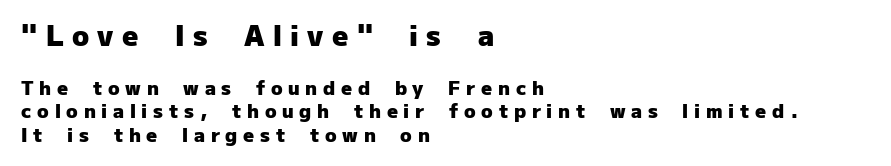
Q: Is the text bold? A: Yes.
Q: Is the text italic (slanted)? A: No, it is upright.
Q: Is the typeface a serif or a sans-serif typeface? A: Sans-serif.
Q: Is the text underlined? A: No.
Q: How is the paragraph aligned? A: Left-aligned.
Q: Is the spacing between letters normal or unusually wide? A: Unusually wide.
Q: Which block of text is set in a larger size, the first (top) or the second (bottom)? A: The first (top) one.
Q: Width (condensed, normal, or wide)? A: Normal.
Q: Stroke contrast? A: Low.
Q: x-height? A: Medium.
Q: Monospaced? A: No.
